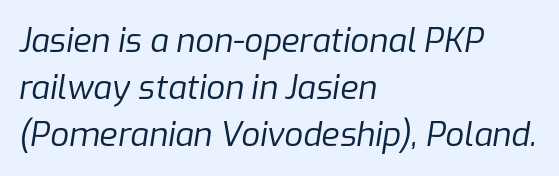
The glyphs are unaccompanied by any horizontal stroke below them. Rows of type keep a routine distance in the vertical direction. Horizontal alignment here is leftward, the default for most running prose. Think of a printed novel: that variable character pitch is what you see here. No heavy texture on the line: the type isn't bold.
